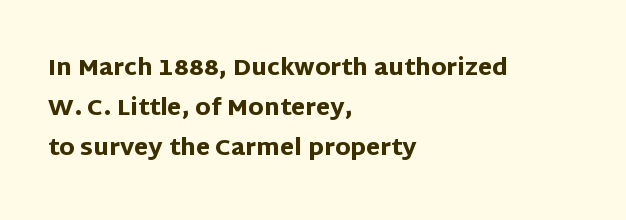
The image shows 23 px bold type, upright; set left-aligned, line spacing 1.74x, normal letter spacing, not underlined.
